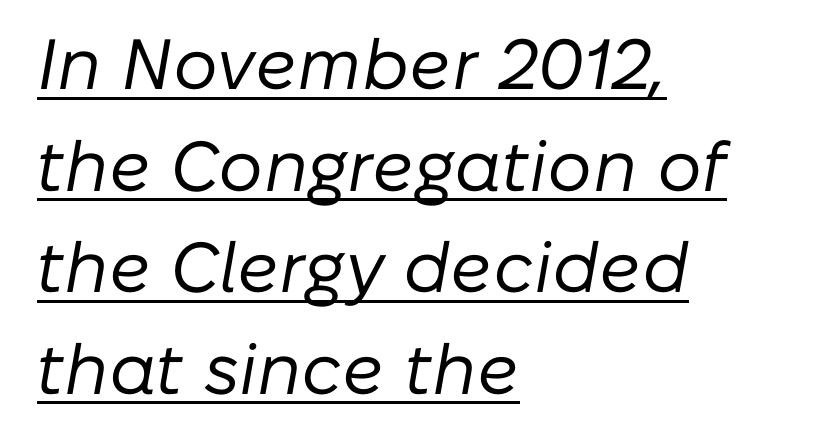
Q: Is the text bold? A: No.
Q: Is the text italic (slanted)? A: Yes, it leans right by about 10 degrees.
Q: Is the text underlined? A: Yes.
Q: How is the paragraph aligned? A: Left-aligned.
Q: Is the spacing between letters normal or unusually wide? A: Normal.
Q: Is the spacing between lines tight, normal or loose? A: Normal.
Q: Width (condensed, normal, or wide)? A: Normal.
Q: Stroke contrast? A: Low.
Q: x-height? A: Medium.
Q: Monospaced? A: No.
